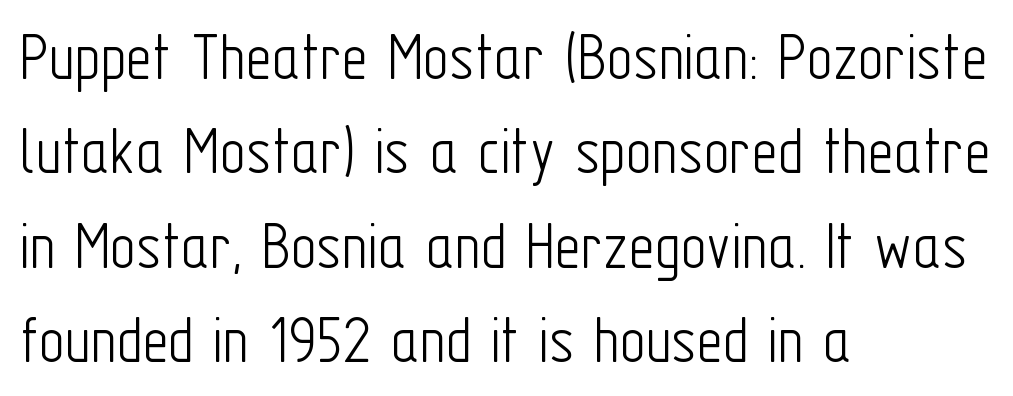
{"serif": "no", "italic": "no", "bold": "no", "weight": "light", "width": "condensed", "stroke_contrast": "low", "x_height": "medium", "monospaced": "no", "underline": "no", "align": "left", "line_spacing": "normal", "line_spacing_ratio": 1.33, "letter_spacing": "normal", "letter_spacing_em": 0.0, "glyph_px": 71}
